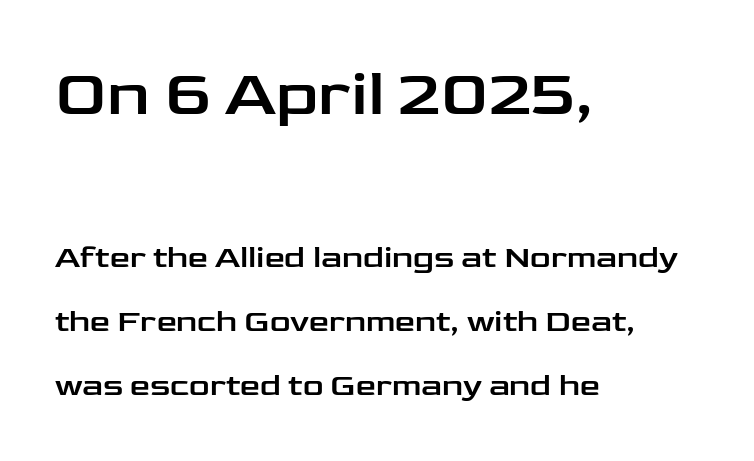
Which margin do the lines hug? The left one — the right edge is uneven. Top chunk: large. Bottom chunk: small. Observe the ordinary spacing: letters are neighbours, not strangers. Notice the wide empty band between every row — that's loose leading.
